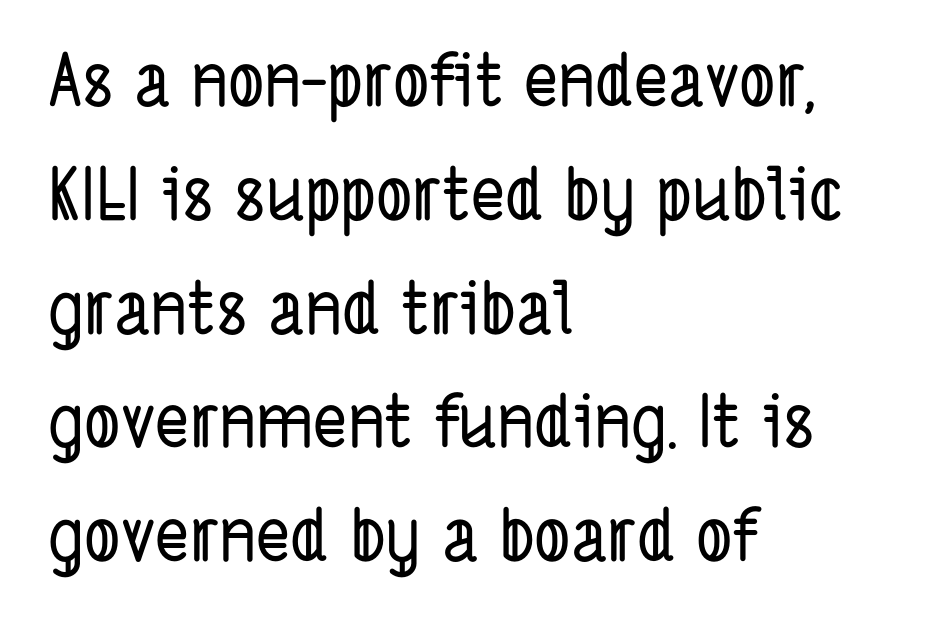
These lines are rendered in a variable-pitch font. Interline gaps are of average width in this sample. Are there feet on the stems? There aren't — it's a sans. Lines of text with bare space underneath. Inter-character spacing is left at the font's built-in metrics. This sample is left-justified, so line endings fall wherever the words run out.
